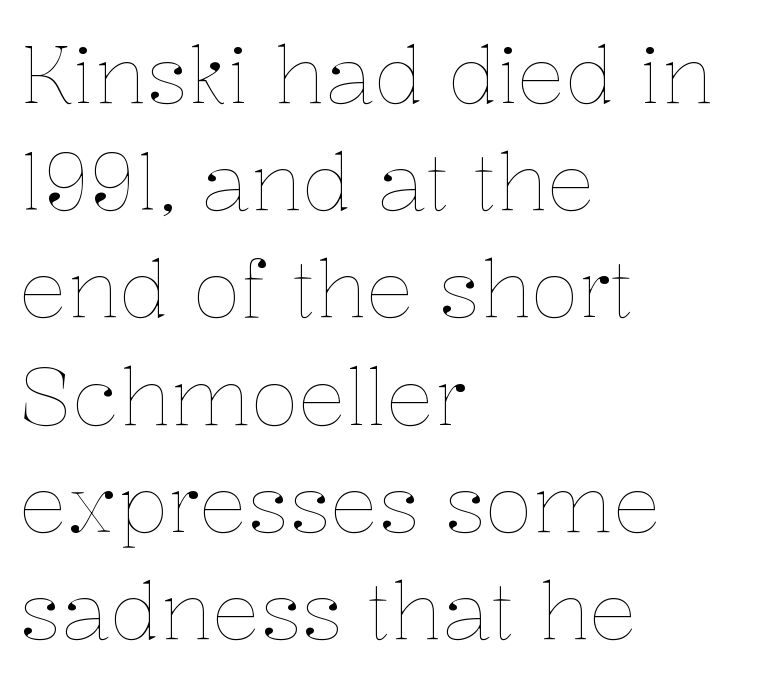
Q: Is the text bold? A: No.
Q: Is the text italic (slanted)? A: No, it is upright.
Q: Is the text underlined? A: No.
Q: How is the paragraph aligned? A: Left-aligned.
Q: Is the spacing between letters normal or unusually wide? A: Normal.
Q: Is the spacing between lines tight, normal or loose? A: Normal.
Q: Width (condensed, normal, or wide)? A: Normal.
Q: Stroke contrast? A: Low.
Q: x-height? A: Medium.
Q: Monospaced? A: No.
